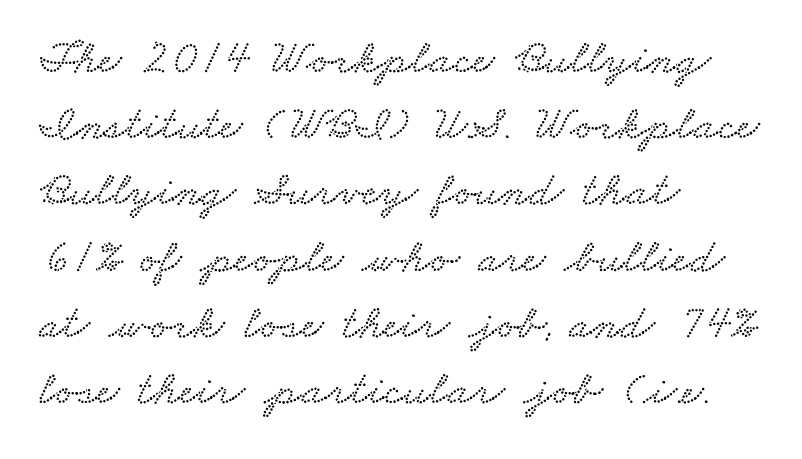
Anything drawn beneath the words? Only blank space. Reading down the block, your eye returns to a fixed left position each line. Looks like regular typesetting: each glyph gets only the width it needs. The vertical gap from one line to the next is medium. A typesetter would call this zero additional tracking.
